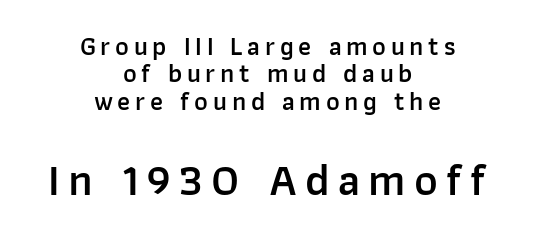
The image shows 45 px semibold sans-serif type, upright; set centered, tight line spacing (1.05x), not underlined; the second (bottom) block is 1.73x larger; low stroke contrast and a medium x-height.
